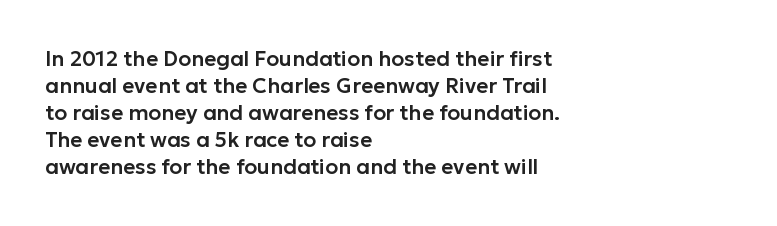
Q: Is the text italic (slanted)? A: No, it is upright.
Q: Is the text underlined? A: No.
Q: How is the paragraph aligned? A: Left-aligned.
Q: Is the spacing between letters normal or unusually wide? A: Normal.
Q: Is the spacing between lines tight, normal or loose? A: Normal.
